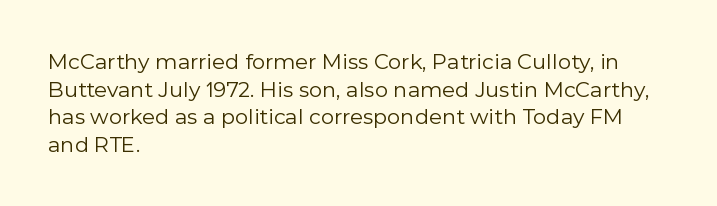
The image shows 21 px text type, upright; set left-aligned, normal line spacing (1.31x), normal letter spacing, not underlined.
